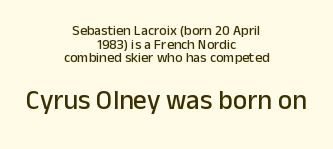
Q: Is the text italic (slanted)? A: No, it is upright.
Q: Is the text underlined? A: No.
Q: How is the paragraph aligned? A: Centered.
Q: Is the spacing between letters normal or unusually wide? A: Normal.
Q: Is the spacing between lines tight, normal or loose? A: Tight.
Q: Which block of text is set in a larger size, the first (top) or the second (bottom)? A: The second (bottom) one.
